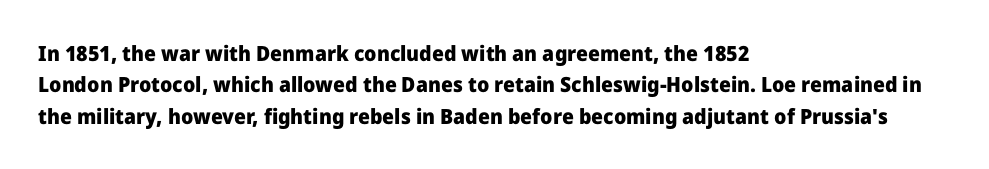
Set as a true bold cut, around the 700 mark. You can tell it's not italic because the verticals are truly vertical. Horizontally, the lines are justified to the leading edge only. Evenly set lines give the paragraph a standard silhouette. Just letters on the line, the space beneath them empty. Compared with typical body copy, the letter spacing here is the same.
